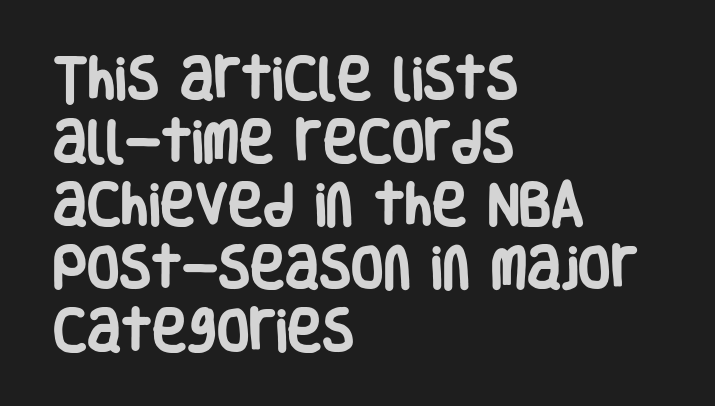
Students, this is bold: see how much ink each stroke carries. The rendering anchors every line to the left-hand side. Compared with typical paragraphs, the rows here are spaced about the same. Unmarked baselines from the first word to the last.
